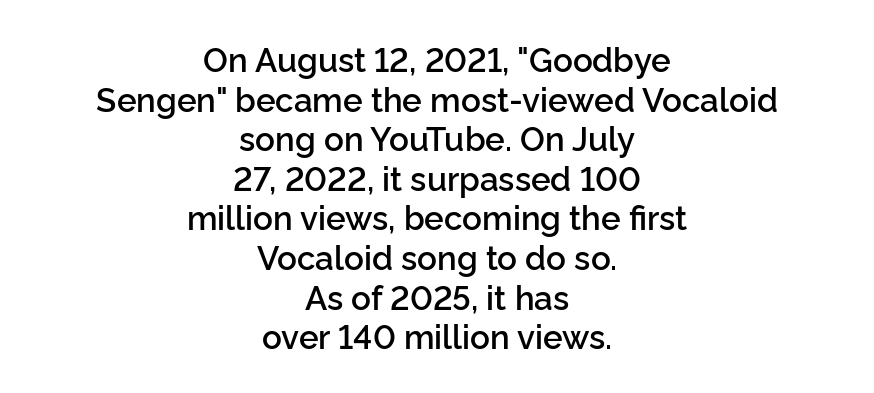
The compositor balanced each line on the midline. These lines keep a tight, regular rhythm from letter to letter. Italic: no, the glyphs are upright roman. Serifs: no, the terminals of the letterforms are clean. This is moderately heavy type, rendered in semibold. Plain, unruled lines of type.
